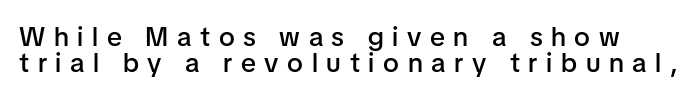
The image shows 27 px text type, upright; set tight line spacing (0.98x), unusually wide letter spacing (+0.32 em), not underlined.
